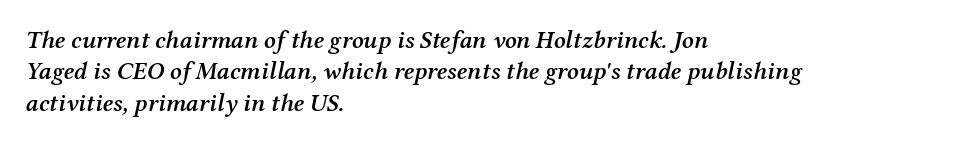
Q: Is the text bold? A: Semi-bold.
Q: Is the text italic (slanted)? A: Yes, it leans right by about 12 degrees.
Q: Is the text underlined? A: No.
Q: How is the paragraph aligned? A: Left-aligned.
Q: Is the spacing between letters normal or unusually wide? A: Normal.
Q: Is the spacing between lines tight, normal or loose? A: Normal.
